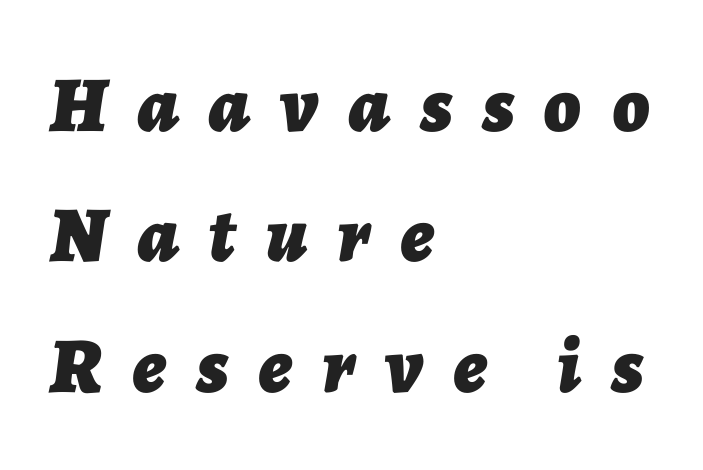
{"italic": "yes", "lean": "right", "slant_degrees": 7, "bold": "yes", "weight": "bold", "width": "normal", "stroke_contrast": "low", "x_height": "medium", "monospaced": "no", "underline": "no", "align": "left", "line_spacing": "normal", "line_spacing_ratio": 1.65, "letter_spacing": "wide", "letter_spacing_em": 0.38, "glyph_px": 79}
